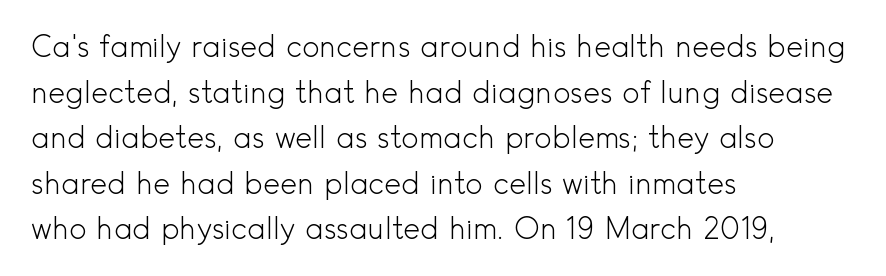
What kind of face is this? One without serifs — a sans. Here the designer chose a conventional face with non-uniform glyph widths. The rendering keeps characters at their native spacing. The specimen omits any rule beneath the text block's lines. The strokes are not fattened; the text isn't bold. The rendering uses a moderate line-height, typical for paragraphs.
